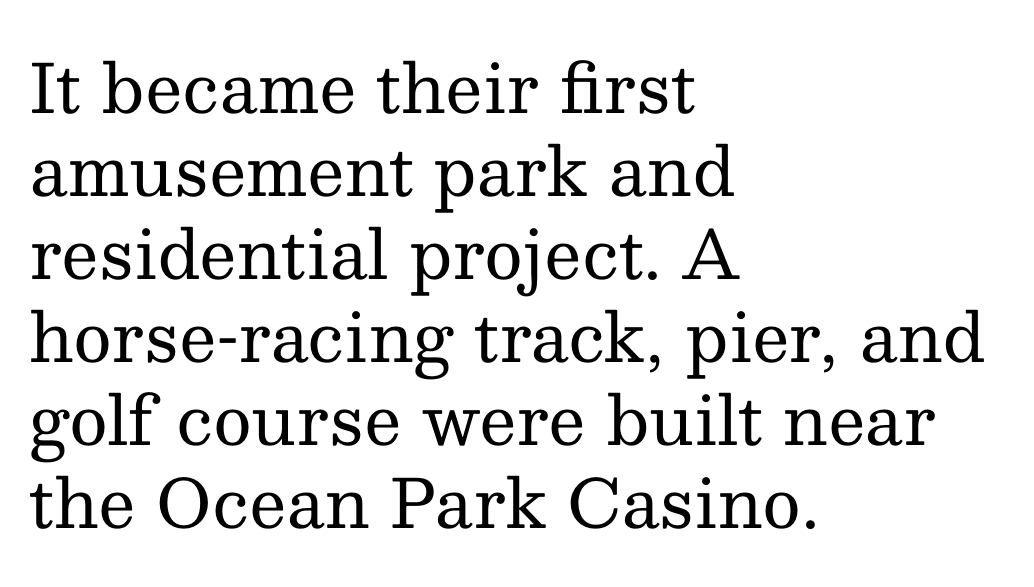
The lines are quadded left. The tracking reads as untouched default to a designer's eye. Stem width sits at or under what a default text font uses. The axis of the letterforms is exactly vertical. This sample has the flowing, uneven cadence of proportional lettering.
